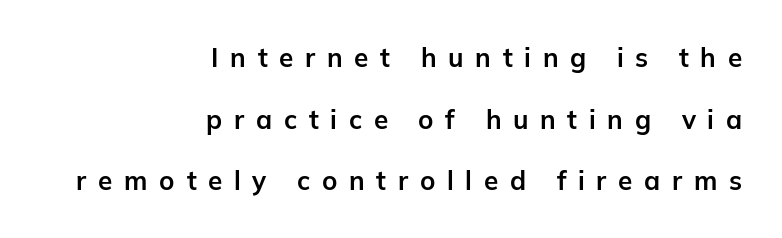
Q: Is the text bold? A: Yes.
Q: Is the text italic (slanted)? A: No, it is upright.
Q: Is the text underlined? A: No.
Q: How is the paragraph aligned? A: Right-aligned.
Q: Is the spacing between letters normal or unusually wide? A: Unusually wide.
Q: Is the spacing between lines tight, normal or loose? A: Loose.
